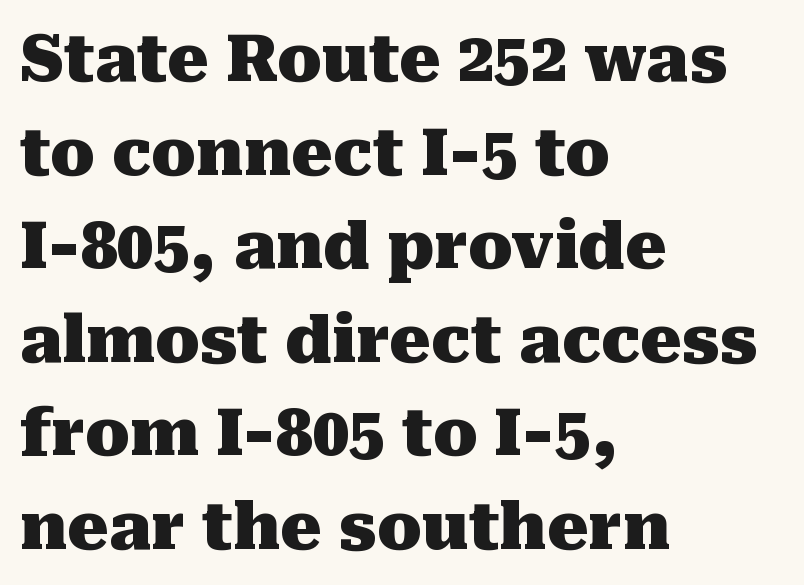
Q: Is the text bold? A: Yes.
Q: Is the text italic (slanted)? A: No, it is upright.
Q: Is the typeface a serif or a sans-serif typeface? A: Serif.
Q: Is the text underlined? A: No.
Q: How is the paragraph aligned? A: Left-aligned.
Q: Is the spacing between letters normal or unusually wide? A: Normal.
Q: Is the spacing between lines tight, normal or loose? A: Normal.
Q: Width (condensed, normal, or wide)? A: Normal.
Q: Stroke contrast? A: Medium.
Q: x-height? A: Medium.
Q: Monospaced? A: No.
